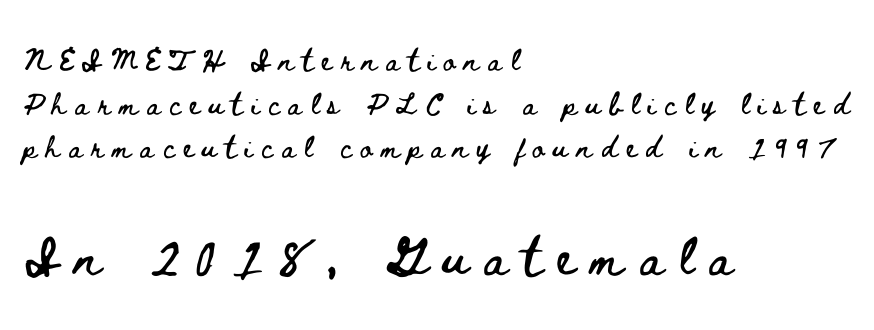
Q: Is the text italic (slanted)? A: Yes.
Q: Is the text underlined? A: No.
Q: How is the paragraph aligned? A: Left-aligned.
Q: Is the spacing between letters normal or unusually wide? A: Unusually wide.
Q: Is the spacing between lines tight, normal or loose? A: Normal.
Q: Which block of text is set in a larger size, the first (top) or the second (bottom)? A: The second (bottom) one.
Q: Width (condensed, normal, or wide)? A: Wide.
Q: Stroke contrast? A: Low.
Q: x-height? A: Small.
Q: Monospaced? A: No.
